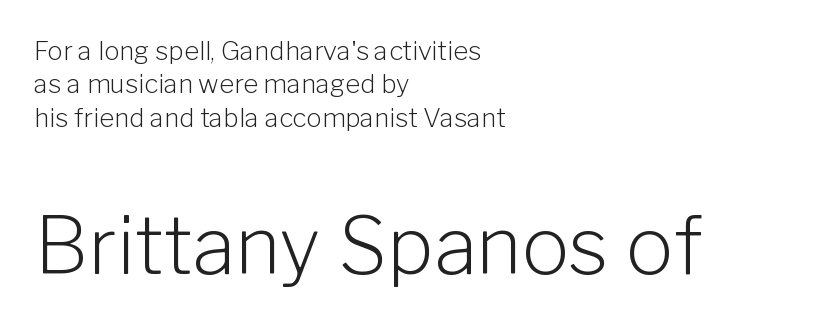
{"serif": "no", "italic": "no", "bold": "no", "weight": "light", "width": "normal", "stroke_contrast": "low", "x_height": "medium", "monospaced": "no", "underline": "no", "align": "left", "line_spacing": "normal", "line_spacing_ratio": 1.28, "letter_spacing": "normal", "letter_spacing_em": 0.0, "larger_block": "second", "size_ratio": 3.04, "glyph_px": 79}
